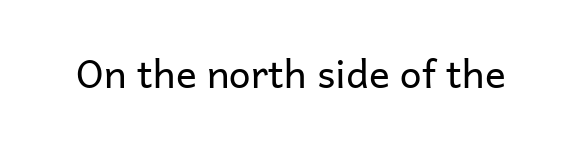
The image shows 39 px regular-weight sans-serif type, upright; set normal letter spacing, not underlined; low stroke contrast and a medium x-height.
